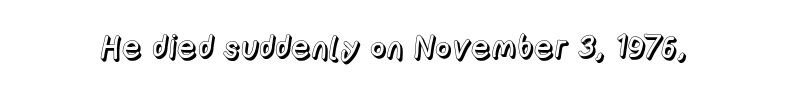
Q: Is the text italic (slanted)? A: Yes.
Q: Is the text underlined? A: No.
Q: Is the spacing between letters normal or unusually wide? A: Normal.
Q: Width (condensed, normal, or wide)? A: Normal.
Q: x-height? A: Medium.
Q: Monospaced? A: No.
